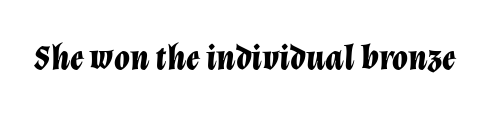
The image shows 36 px bold type, italic (leaning right); set normal letter spacing, not underlined; low stroke contrast and a medium x-height.
